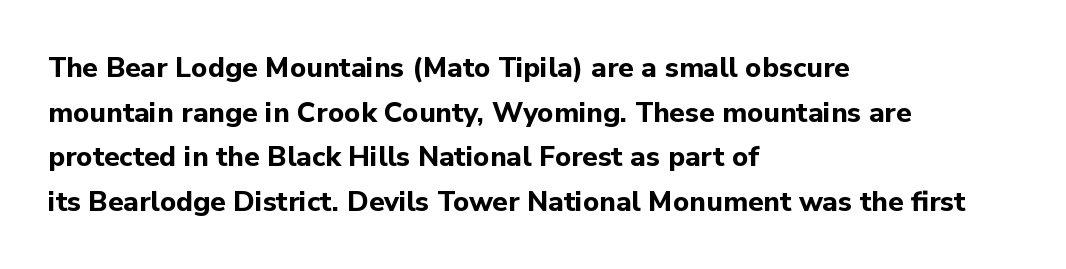
{"serif": "no", "italic": "no", "bold": "yes", "weight": "bold", "width": "normal", "stroke_contrast": "low", "x_height": "medium", "monospaced": "no", "underline": "no", "align": "left", "line_spacing": "normal", "line_spacing_ratio": 1.59, "letter_spacing": "normal", "letter_spacing_em": 0.0, "glyph_px": 28}
